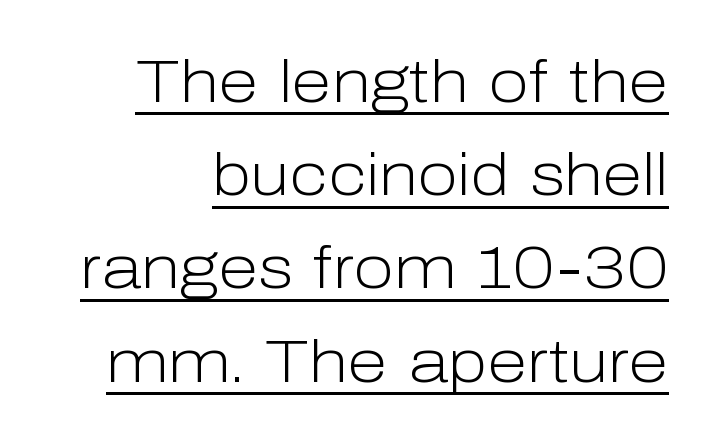
{"serif": "no", "italic": "no", "bold": "no", "weight": "light", "width": "normal", "stroke_contrast": "low", "x_height": "medium", "monospaced": "no", "underline": "yes", "line_spacing": "normal", "line_spacing_ratio": 1.58, "letter_spacing": "normal", "letter_spacing_em": 0.0, "glyph_px": 59}
